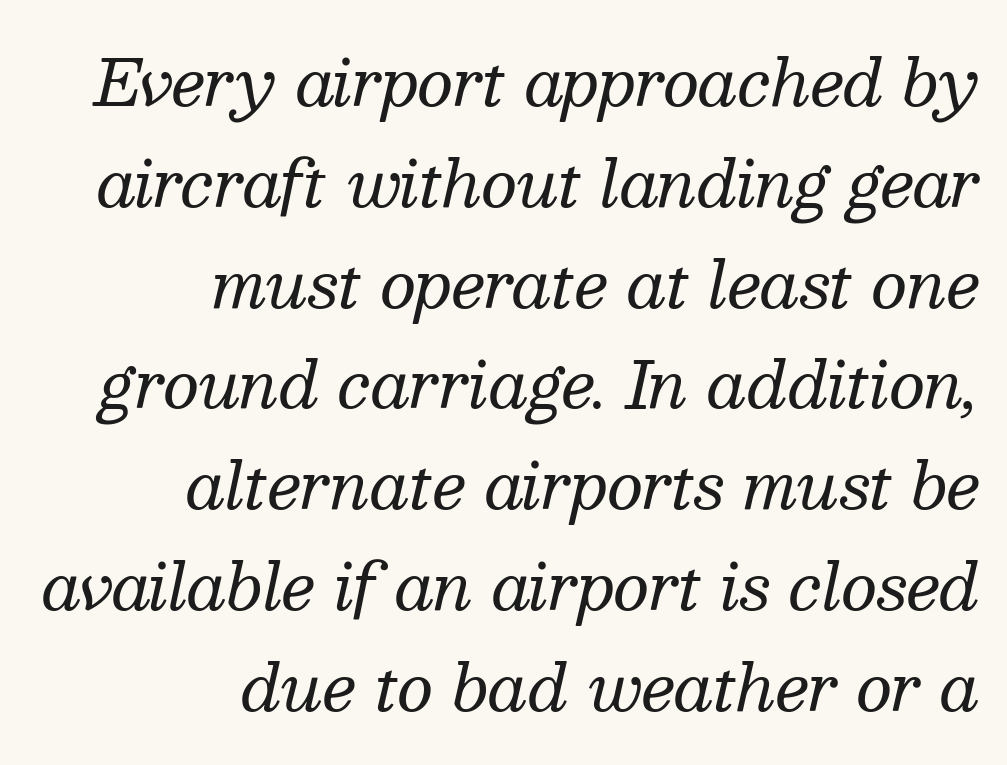
The image shows 63 px regular-weight serif type, italic (leaning right); set right-aligned, normal line spacing (1.6x), normal letter spacing, not underlined; medium stroke contrast and a medium x-height.
